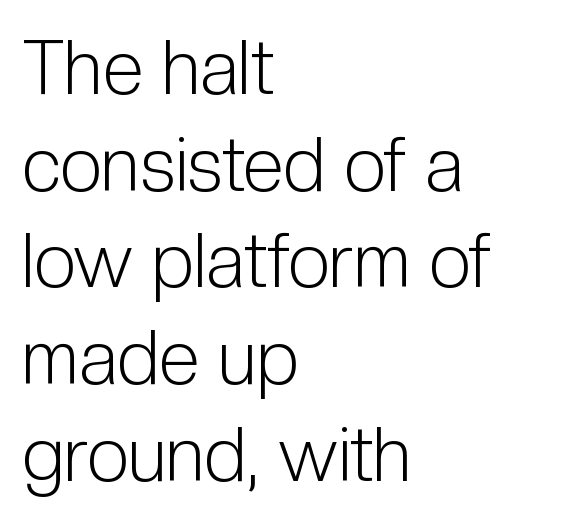
{"serif": "no", "italic": "no", "bold": "no", "weight": "light", "width": "condensed", "stroke_contrast": "low", "x_height": "medium", "monospaced": "no", "underline": "no", "align": "left", "line_spacing": "normal", "line_spacing_ratio": 1.29, "letter_spacing": "normal", "letter_spacing_em": 0.0, "glyph_px": 75}
